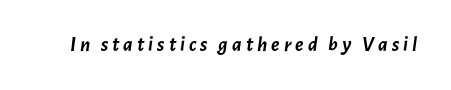
{"italic": "yes", "lean": "right", "slant_degrees": 7, "bold": "yes", "underline": "no", "glyph_px": 21}
